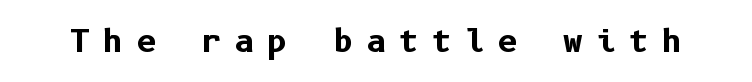
The image shows 31 px bold sans-serif type, upright; set unusually wide letter spacing (+0.41 em), not underlined; low stroke contrast and a medium x-height.
